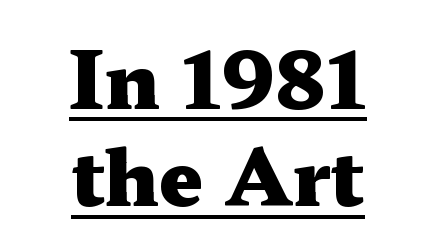
Nothing unusual about the tracking: characters are spaced as the font intends. A normal amount of white space separates one row of letters from the next. The type sits square on the baseline with zero lean. This rendering uses center alignment, leaving both contours irregular but symmetric.
